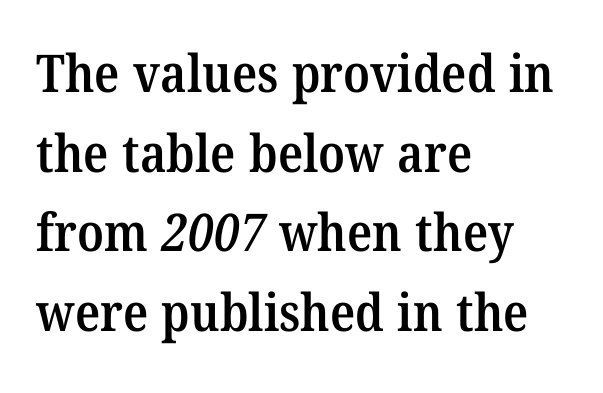
Q: Is the text bold? A: Semi-bold.
Q: Is the typeface a serif or a sans-serif typeface? A: Serif.
Q: Is the text underlined? A: No.
Q: How is the paragraph aligned? A: Left-aligned.
Q: Is the spacing between letters normal or unusually wide? A: Normal.
Q: Is the spacing between lines tight, normal or loose? A: Normal.
Q: Width (condensed, normal, or wide)? A: Normal.
Q: Stroke contrast? A: Medium.
Q: x-height? A: Medium.
Q: Monospaced? A: No.
